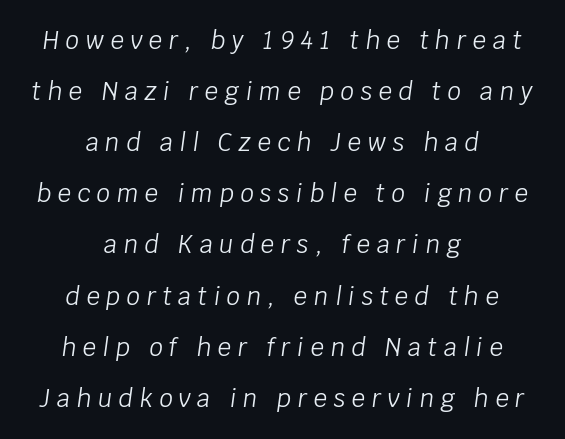
The image shows 24 px text type, italic (leaning right); set centered, loose line spacing (2.13x), unusually wide letter spacing (+0.27 em), not underlined.
